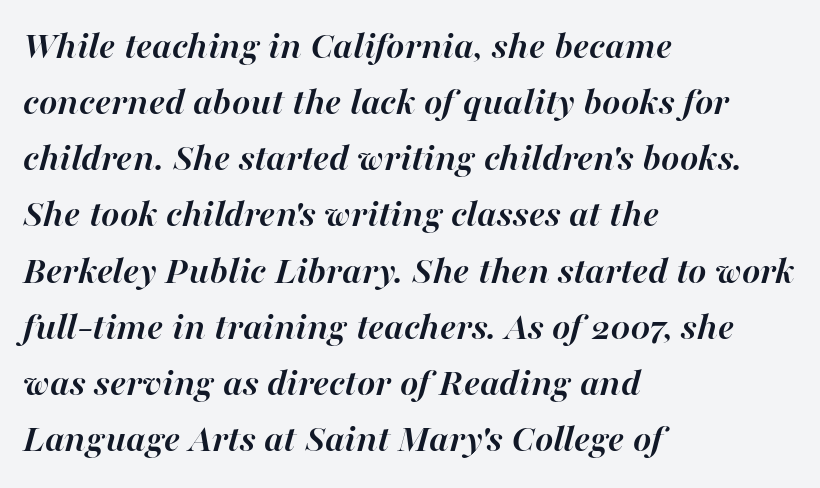
Q: Is the text bold? A: Yes.
Q: Is the text italic (slanted)? A: Yes, it leans right by about 16 degrees.
Q: Is the text underlined? A: No.
Q: How is the paragraph aligned? A: Left-aligned.
Q: Is the spacing between letters normal or unusually wide? A: Normal.
Q: Is the spacing between lines tight, normal or loose? A: Normal.
Q: Width (condensed, normal, or wide)? A: Normal.
Q: Stroke contrast? A: High.
Q: x-height? A: Medium.
Q: Monospaced? A: No.
